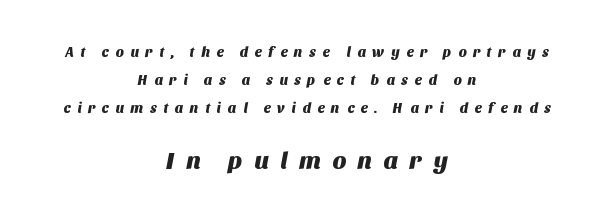
Q: Is the text underlined? A: No.
Q: How is the paragraph aligned? A: Centered.
Q: Is the spacing between letters normal or unusually wide? A: Unusually wide.
Q: Is the spacing between lines tight, normal or loose? A: Loose.
Q: Which block of text is set in a larger size, the first (top) or the second (bottom)? A: The second (bottom) one.
